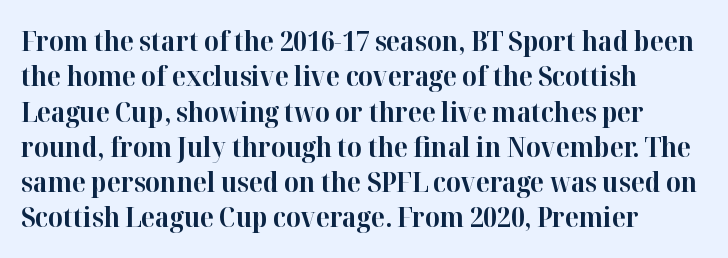
The image shows 28 px bold serif type, upright; set left-aligned, normal line spacing (1.26x), normal letter spacing, not underlined; high stroke contrast and a medium x-height.
